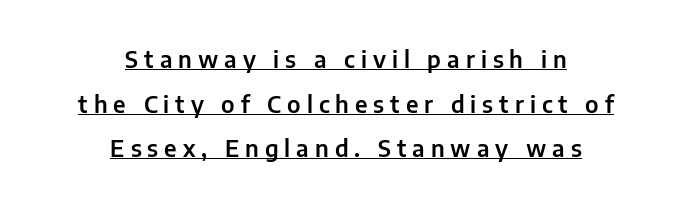
The lettering is marked with a stroke running underneath it. Successive baselines arrive slowly, with a big drop between each. Inter-character spacing is expanded well beyond the font's built-in metrics. Casual observation: everything's sitting right in the middle.
